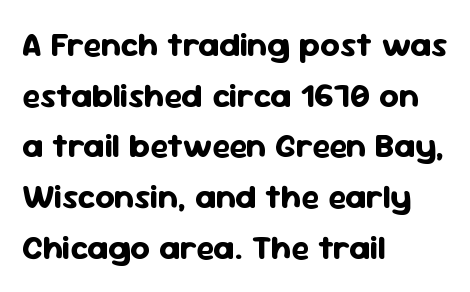
Regarding serifs, this sample does without them. This is the regular roman posture of the typeface. In terms of letterspacing, this is plain default setting. This sample is left-justified, so line endings fall wherever the words run out. The rendering uses natural spacing where letterforms have individual widths.
